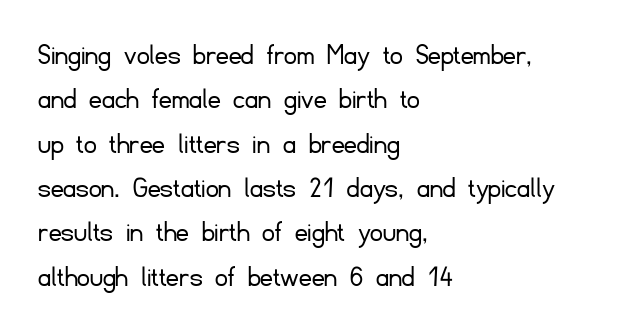
{"serif": "no", "italic": "no", "bold": "no", "weight": "light", "width": "normal", "stroke_contrast": "low", "x_height": "small", "monospaced": "no", "underline": "no", "align": "left", "line_spacing": "normal", "line_spacing_ratio": 1.43, "letter_spacing": "normal", "letter_spacing_em": 0.0, "glyph_px": 31}
